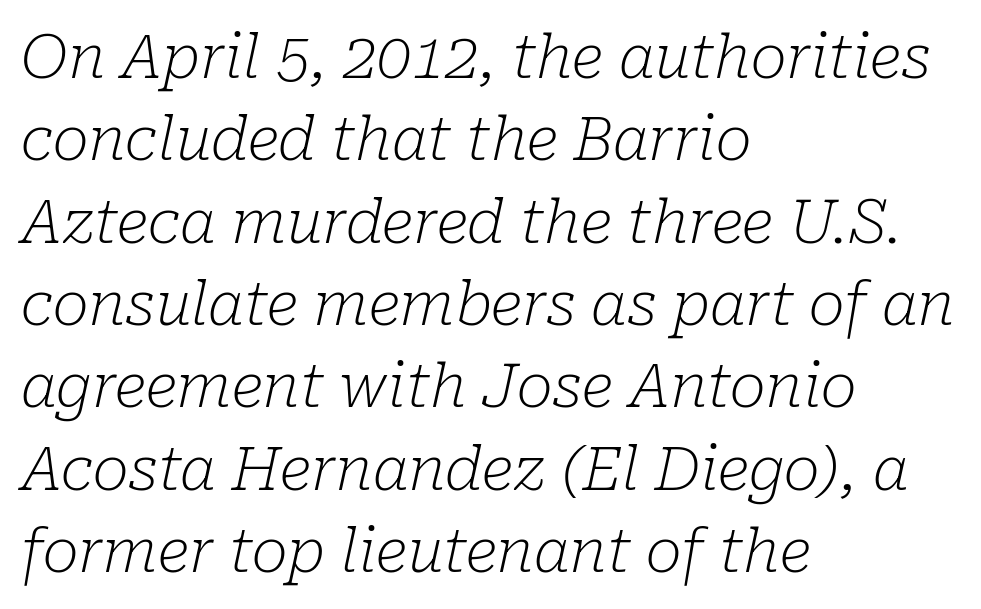
The image shows 61 px light serif type, italic (leaning right); set left-aligned, normal line spacing (1.35x), normal letter spacing, not underlined; low stroke contrast and a medium x-height.
